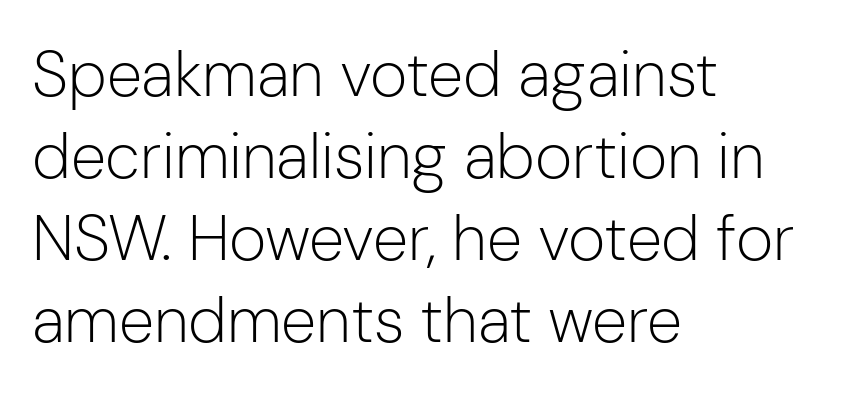
Spacing verdict: proportional, widths tailored to each character. Is the block centered? No — it sits flush against the left margin. The letterforms sit at book weight or below. In terms of leading, this rendering sits right in the middle.
